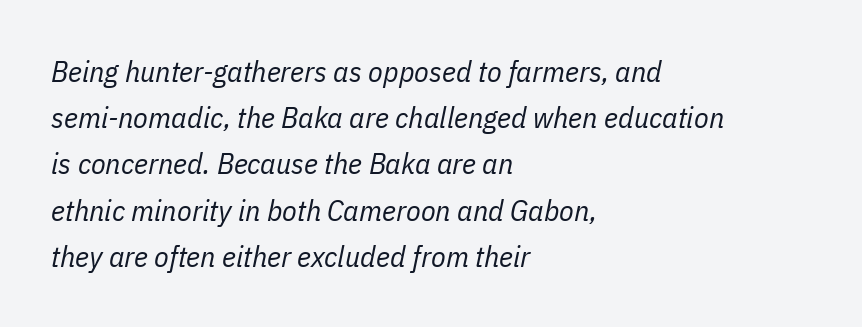
Typeset ragged right — the left edge is the straight one. Do the characters align in a grid? No, the font is proportional. The strokes carry an ordinary text weight at most. Descenders are the only things crossing below the line.
